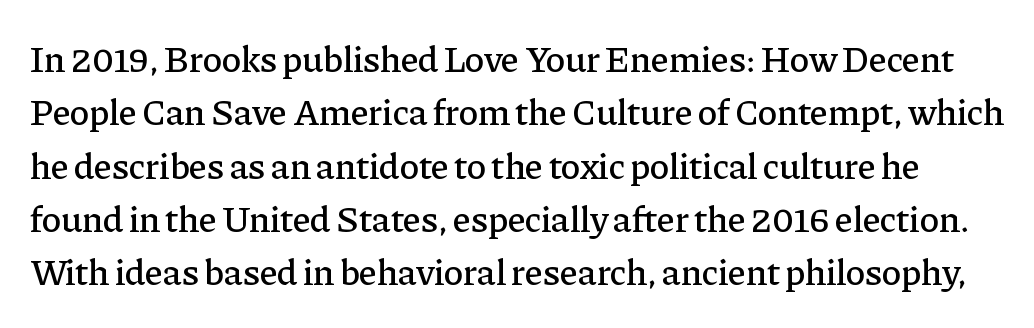
Q: Is the text italic (slanted)? A: No, it is upright.
Q: Is the typeface a serif or a sans-serif typeface? A: Serif.
Q: Is the text underlined? A: No.
Q: Is the spacing between letters normal or unusually wide? A: Normal.
Q: Is the spacing between lines tight, normal or loose? A: Normal.
Q: Width (condensed, normal, or wide)? A: Normal.
Q: Stroke contrast? A: Low.
Q: x-height? A: Medium.
Q: Monospaced? A: No.
